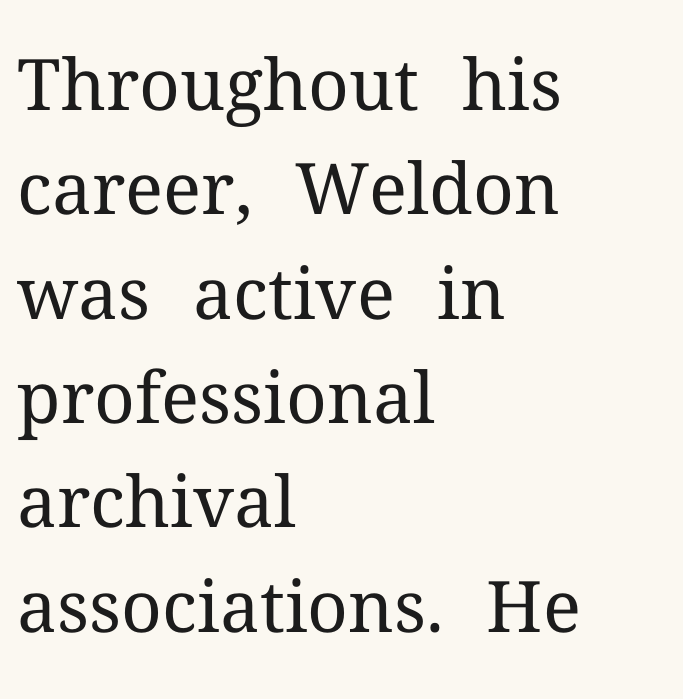
A clean baseline with only descenders dipping below it. Normally led — the rows are evenly, conventionally spaced. Style check: upright. These lines keep a tight, regular rhythm from letter to letter. Little horizontal feet cap the strokes, marking this as serif type. Line beginnings align vertically; line endings do not.
